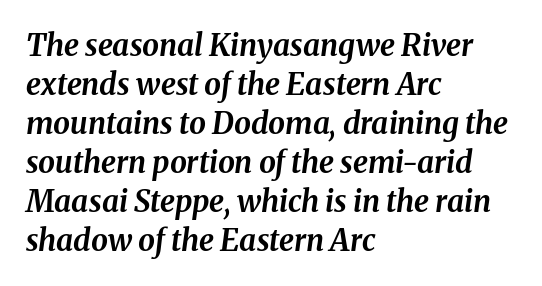
{"italic": "yes", "lean": "right", "slant_degrees": 8, "bold": "yes", "weight": "bold", "width": "normal", "stroke_contrast": "medium", "x_height": "medium", "monospaced": "no", "underline": "no", "align": "left", "line_spacing": "normal", "line_spacing_ratio": 1.3, "letter_spacing": "normal", "letter_spacing_em": 0.0, "glyph_px": 30}
